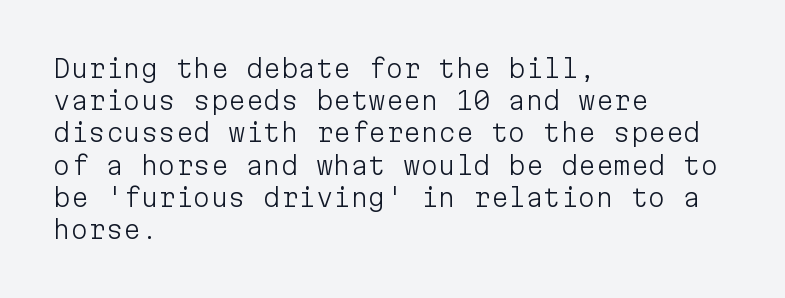
The image shows 25 px text type, upright; set left-aligned, normal line spacing (1.29x), normal letter spacing, not underlined.
